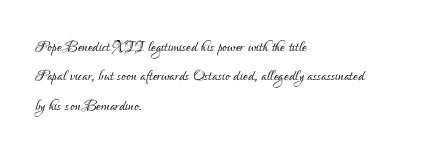
{"bold": "no", "underline": "no", "align": "left", "line_spacing": "normal", "line_spacing_ratio": 1.4, "letter_spacing": "normal", "letter_spacing_em": 0.0, "glyph_px": 21}
